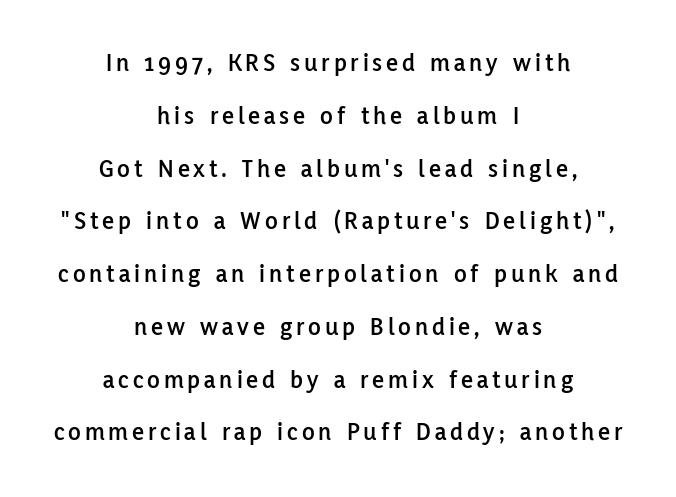
Q: Is the text italic (slanted)? A: No, it is upright.
Q: Is the text underlined? A: No.
Q: How is the paragraph aligned? A: Centered.
Q: Is the spacing between lines tight, normal or loose? A: Loose.
